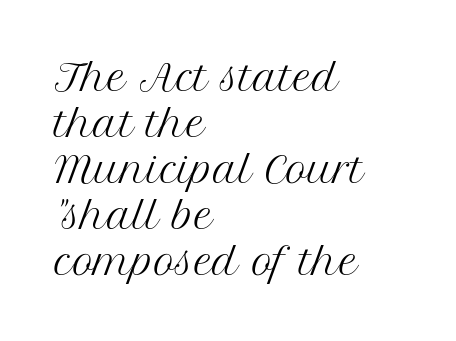
Q: Is the text bold? A: No.
Q: Is the text italic (slanted)? A: Yes.
Q: Is the text underlined? A: No.
Q: How is the paragraph aligned? A: Left-aligned.
Q: Is the spacing between letters normal or unusually wide? A: Normal.
Q: Is the spacing between lines tight, normal or loose? A: Normal.
Q: Width (condensed, normal, or wide)? A: Normal.
Q: Stroke contrast? A: Medium.
Q: x-height? A: Medium.
Q: Monospaced? A: No.
